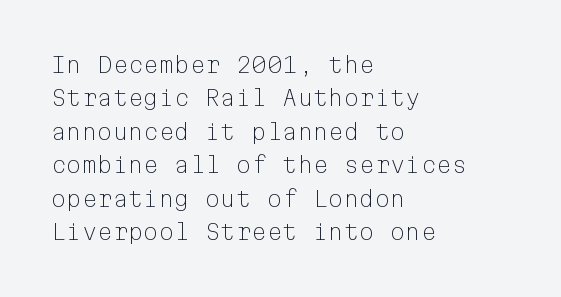
Q: Is the text bold? A: No.
Q: Is the text italic (slanted)? A: No, it is upright.
Q: Is the text underlined? A: No.
Q: How is the paragraph aligned? A: Left-aligned.
Q: Is the spacing between letters normal or unusually wide? A: Normal.
Q: Is the spacing between lines tight, normal or loose? A: Normal.
